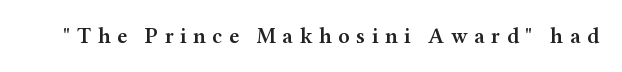
Letters rest on an invisible, unmarked baseline. The letterforms stand isolated, each surrounded by extra space. Notice how the stems are strictly vertical — no italics here. What weight is shown? A semibold, between regular and bold.
